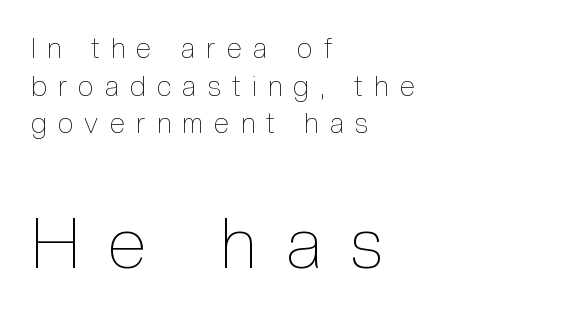
The image shows 71 px thin, condensed type, upright; set left-aligned, normal line spacing (1.34x), unusually wide letter spacing (+0.41 em), not underlined; the second (bottom) block is 2.54x larger; a medium x-height.
